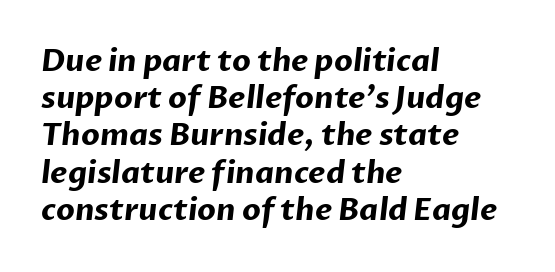
Q: Is the text bold? A: Yes.
Q: Is the typeface a serif or a sans-serif typeface? A: Sans-serif.
Q: Is the text underlined? A: No.
Q: How is the paragraph aligned? A: Left-aligned.
Q: Is the spacing between letters normal or unusually wide? A: Normal.
Q: Width (condensed, normal, or wide)? A: Normal.
Q: Stroke contrast? A: Low.
Q: x-height? A: Medium.
Q: Monospaced? A: No.
